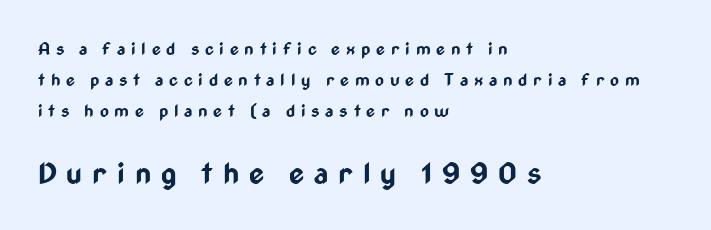
The image shows 29 px bold, condensed sans-serif type, upright; set left-aligned, line spacing 1.83x, unusually wide letter spacing (+0.34 em), not underlined; the second (bottom) block is 1.71x larger; low stroke contrast and a medium x-height.
